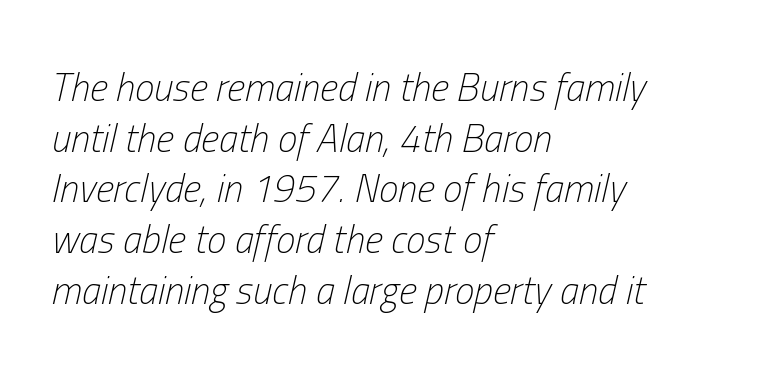
Q: Is the text bold? A: No.
Q: Is the text italic (slanted)? A: Yes, it leans right by about 13 degrees.
Q: Is the text underlined? A: No.
Q: How is the paragraph aligned? A: Left-aligned.
Q: Is the spacing between letters normal or unusually wide? A: Normal.
Q: Is the spacing between lines tight, normal or loose? A: Normal.
Q: Width (condensed, normal, or wide)? A: Condensed.
Q: Stroke contrast? A: Low.
Q: x-height? A: Medium.
Q: Monospaced? A: No.
